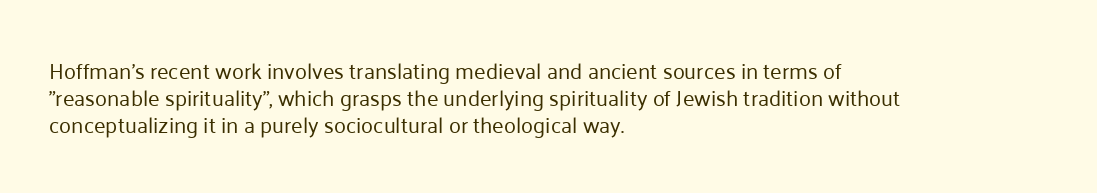
{"italic": "no", "bold": "no", "underline": "no", "align": "left", "line_spacing_ratio": 1.22, "letter_spacing": "normal", "letter_spacing_em": 0.0, "glyph_px": 22}
